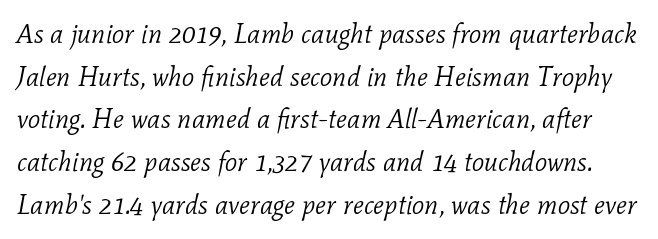
{"italic": "yes", "lean": "right", "slant_degrees": 11, "bold": "no", "underline": "no", "line_spacing": "normal", "line_spacing_ratio": 1.58, "letter_spacing": "normal", "letter_spacing_em": 0.0, "glyph_px": 27}
